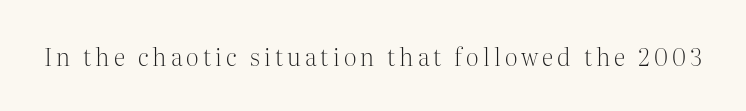
{"italic": "no", "bold": "no", "underline": "no", "glyph_px": 24}
